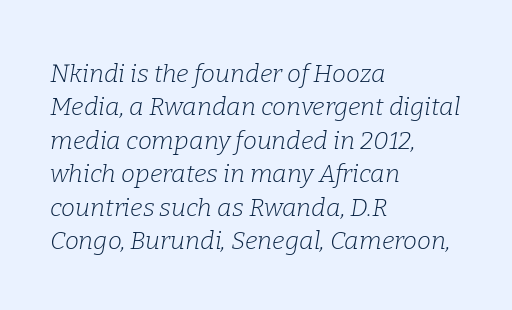
{"italic": "yes", "lean": "right", "slant_degrees": 9, "bold": "no", "underline": "no", "align": "left", "line_spacing": "normal", "line_spacing_ratio": 1.34, "letter_spacing": "normal", "letter_spacing_em": 0.0, "glyph_px": 25}
